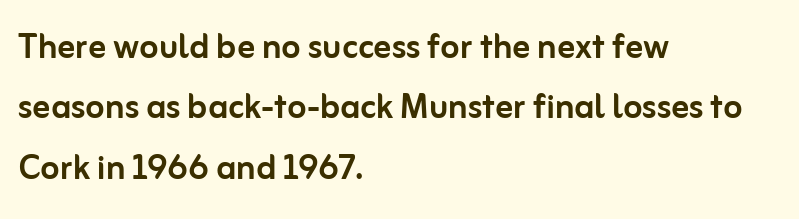
Layout note: lines flush left. It's the straight-up-and-down kind of type. Each letter keeps its own natural width here, so spacing adapts to shape. The space directly below the letters is spotless. Notice how descenders clear the ascenders below comfortably — that's standard leading. The rendering shows plain stroke endings on the letterforms — a sans-serif design.
